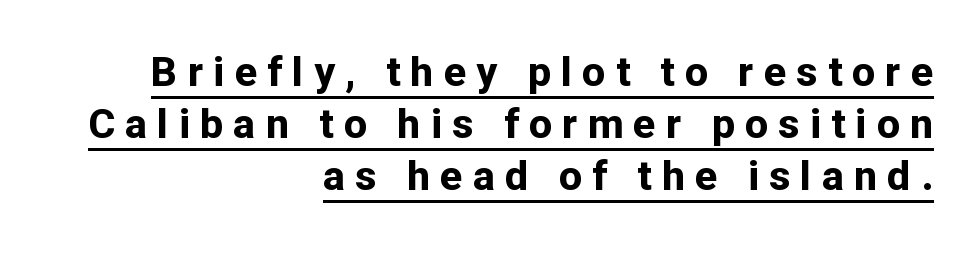
Line ends are locked; line starts wander. Spacing between characters has been opened up far beyond the box default. Line spacing here is normal. Varying glyph widths throughout — classic text-font behaviour. The sample's only ornament is a line tracing under the words.
